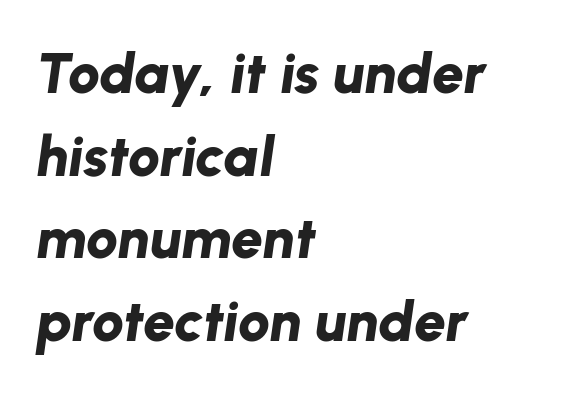
The image shows 57 px bold type, italic (leaning right); set left-aligned, normal line spacing (1.45x), normal letter spacing, not underlined; low stroke contrast and a medium x-height.
